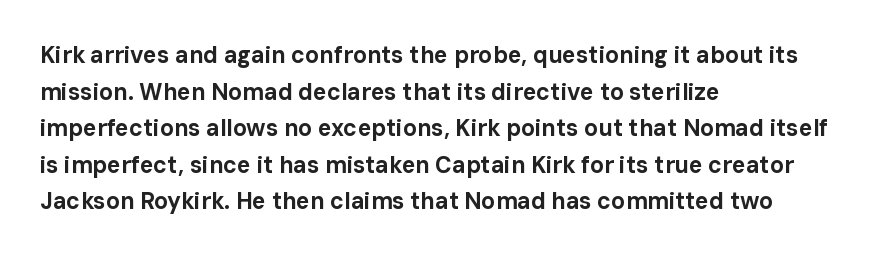
The image shows 23 px bold type, upright; set left-aligned, normal line spacing (1.59x), normal letter spacing, not underlined.
